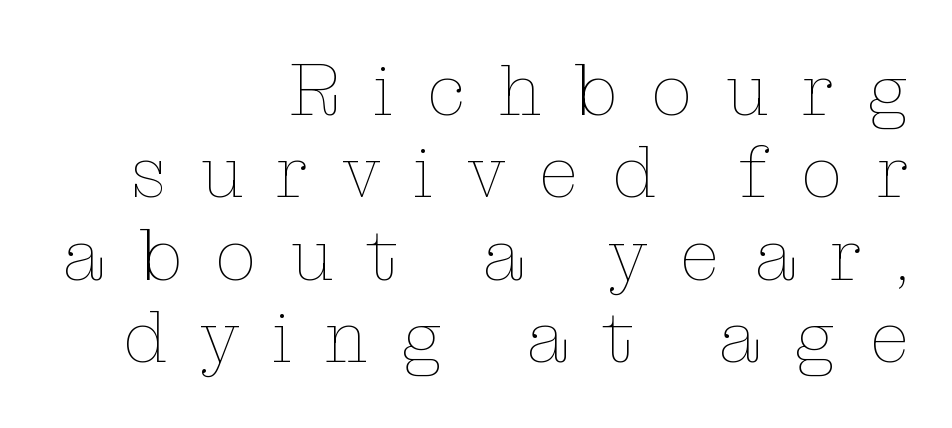
Q: Is the text bold? A: No.
Q: Is the text italic (slanted)? A: No, it is upright.
Q: Is the text underlined? A: No.
Q: How is the paragraph aligned? A: Right-aligned.
Q: Is the spacing between letters normal or unusually wide? A: Unusually wide.
Q: Is the spacing between lines tight, normal or loose? A: Tight.
Q: Width (condensed, normal, or wide)? A: Normal.
Q: Stroke contrast? A: Low.
Q: x-height? A: Medium.
Q: Monospaced? A: No.
